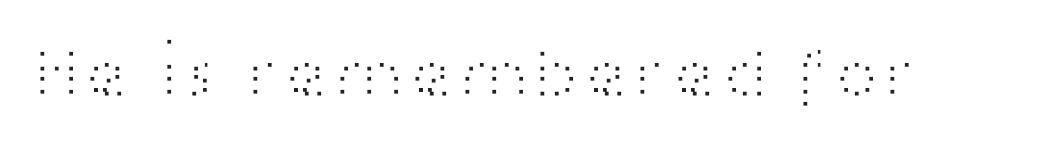
{"serif": "no", "italic": "no", "bold": "no", "weight": "light", "width": "wide", "stroke_contrast": "high", "x_height": "medium", "monospaced": "no", "underline": "no", "letter_spacing": "normal", "letter_spacing_em": 0.0, "glyph_px": 75}
